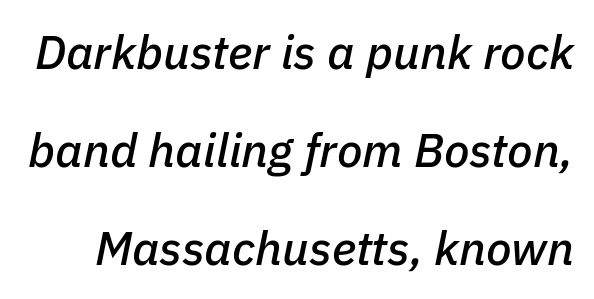
The image shows 47 px text type, italic (leaning right); set loose line spacing (2.09x), normal letter spacing, not underlined; low stroke contrast and a medium x-height.
